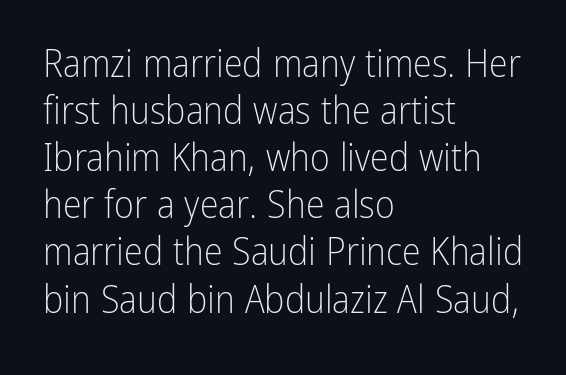
{"serif": "no", "italic": "no", "bold": "no", "weight": "light", "width": "condensed", "stroke_contrast": "low", "x_height": "medium", "monospaced": "no", "underline": "no", "align": "left", "line_spacing_ratio": 1.24, "letter_spacing": "normal", "letter_spacing_em": 0.0, "glyph_px": 38}
